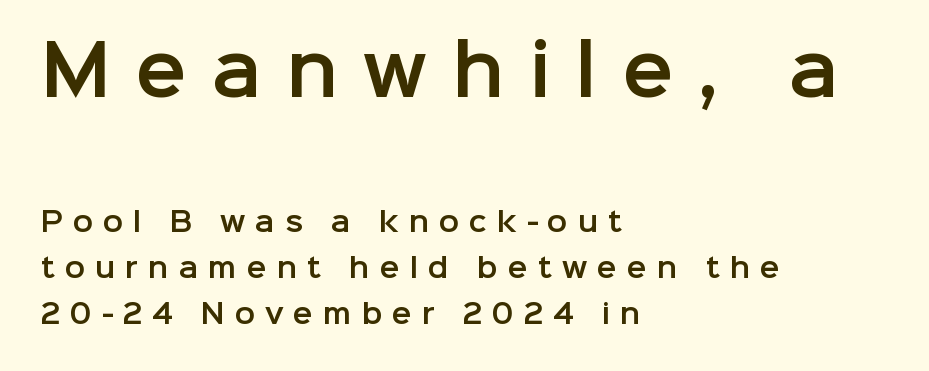
{"serif": "no", "italic": "no", "width": "normal", "stroke_contrast": "low", "x_height": "medium", "monospaced": "no", "underline": "no", "align": "left", "line_spacing": "normal", "line_spacing_ratio": 1.69, "letter_spacing": "wide", "letter_spacing_em": 0.36, "larger_block": "first", "size_ratio": 2.52, "glyph_px": 68}
